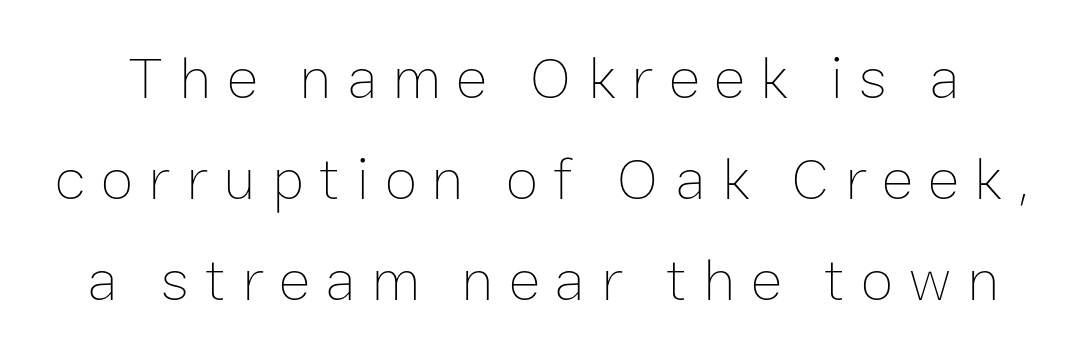
Decoration check: the copy has no underline. This sample keeps an unexceptional amount of space between lines. The specimen reads as upright at a glance. The passage shown is typed in a proportional face where columns would drift.
